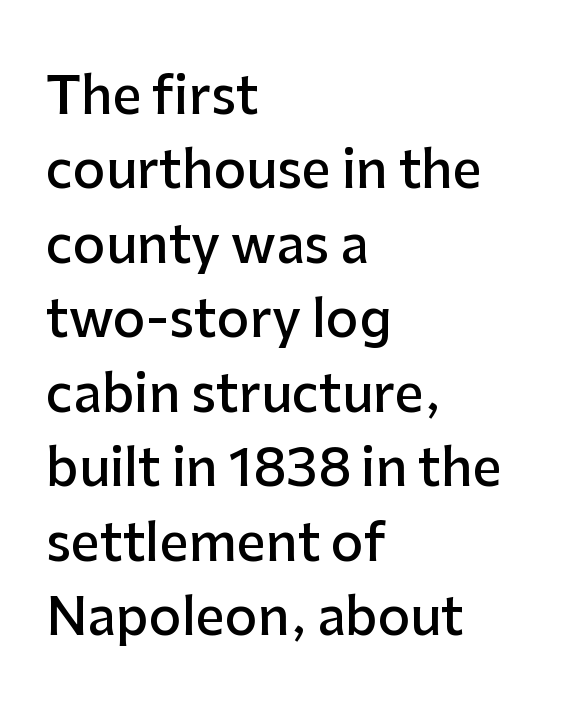
{"serif": "no", "italic": "no", "bold": "semi", "weight": "semibold", "width": "normal", "stroke_contrast": "low", "x_height": "medium", "monospaced": "no", "underline": "no", "align": "left", "line_spacing": "normal", "line_spacing_ratio": 1.46, "letter_spacing": "normal", "letter_spacing_em": 0.0, "glyph_px": 51}
